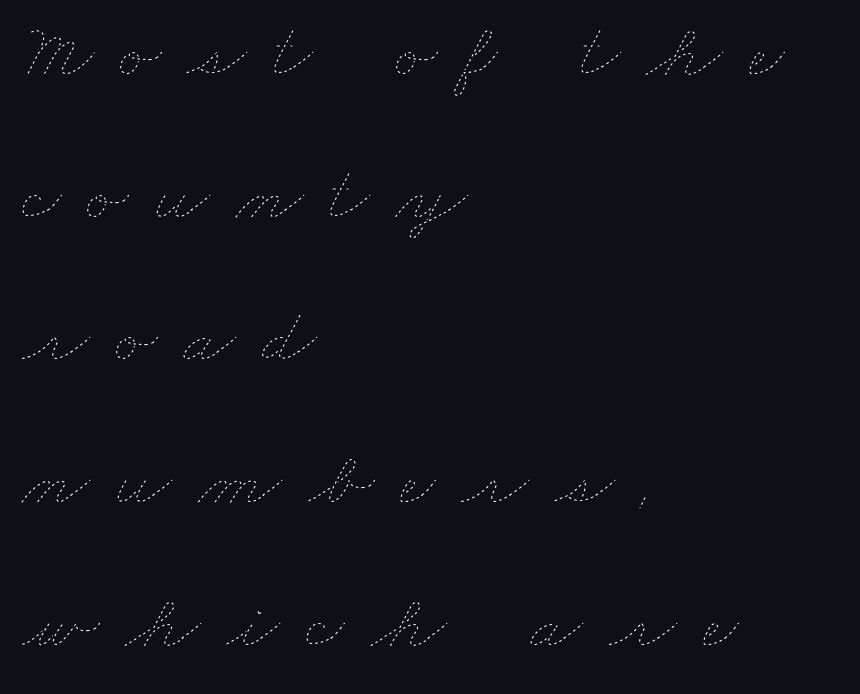
Q: Is the text bold? A: No.
Q: Is the text underlined? A: No.
Q: How is the paragraph aligned? A: Left-aligned.
Q: Is the spacing between letters normal or unusually wide? A: Unusually wide.
Q: Width (condensed, normal, or wide)? A: Wide.
Q: Stroke contrast? A: Low.
Q: x-height? A: Small.
Q: Monospaced? A: No.
